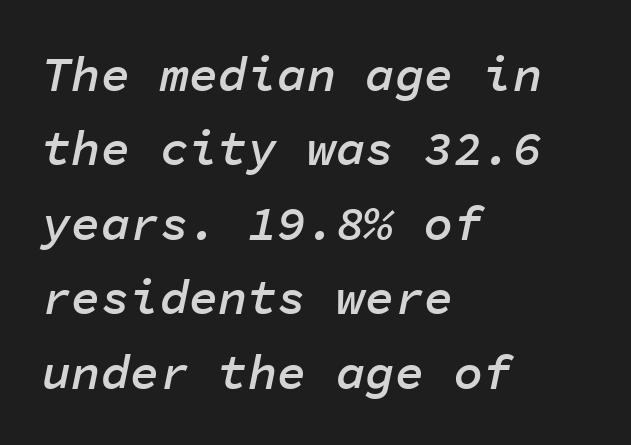
{"italic": "yes", "lean": "right", "slant_degrees": 11, "bold": "semi", "weight": "semibold", "width": "normal", "stroke_contrast": "low", "x_height": "medium", "monospaced": "yes", "underline": "no", "align": "left", "line_spacing": "normal", "line_spacing_ratio": 1.52, "letter_spacing": "normal", "letter_spacing_em": 0.0, "glyph_px": 49}
